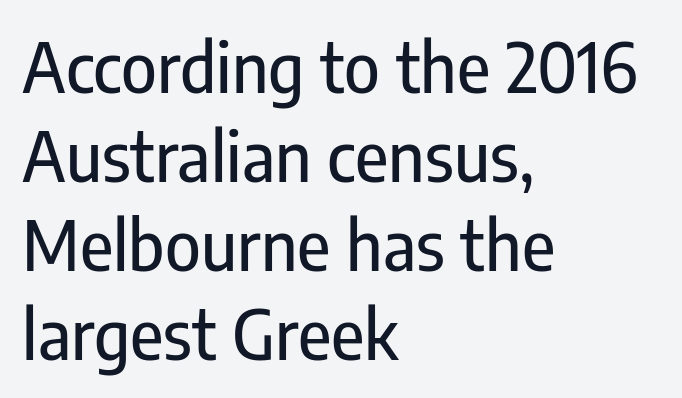
Q: Is the text italic (slanted)? A: No, it is upright.
Q: Is the typeface a serif or a sans-serif typeface? A: Sans-serif.
Q: Is the text underlined? A: No.
Q: How is the paragraph aligned? A: Left-aligned.
Q: Is the spacing between letters normal or unusually wide? A: Normal.
Q: Is the spacing between lines tight, normal or loose? A: Normal.
Q: Width (condensed, normal, or wide)? A: Condensed.
Q: Stroke contrast? A: Low.
Q: x-height? A: Medium.
Q: Monospaced? A: No.
